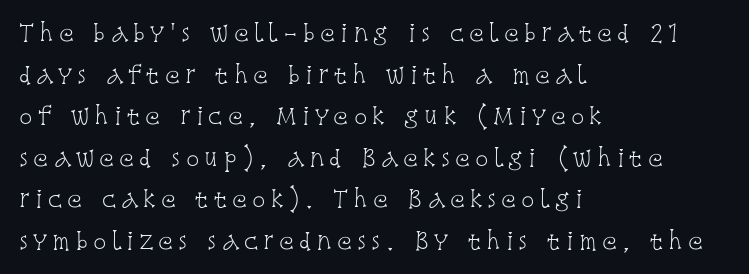
Q: Is the text bold? A: No.
Q: Is the text italic (slanted)? A: No, it is upright.
Q: Is the text underlined? A: No.
Q: How is the paragraph aligned? A: Left-aligned.
Q: Is the spacing between letters normal or unusually wide? A: Unusually wide.
